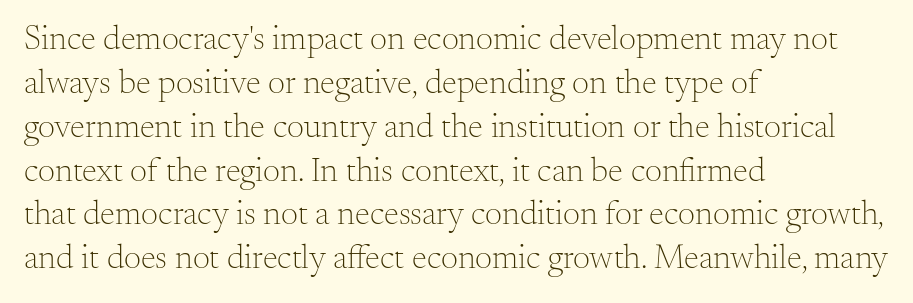
The image shows 34 px light serif type, upright; set left-aligned, normal line spacing (1.29x), normal letter spacing, not underlined; medium stroke contrast and a small x-height.
